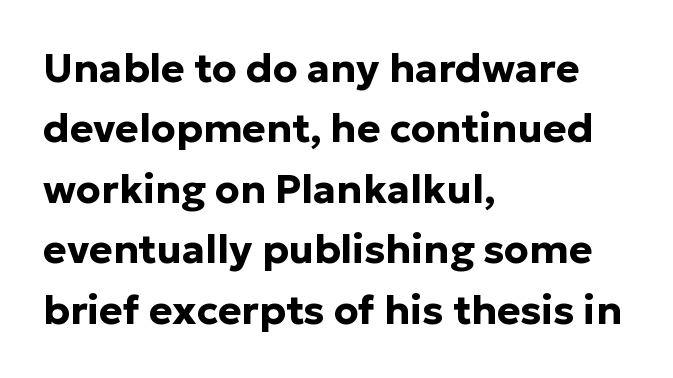
Q: Is the text bold? A: Yes.
Q: Is the text italic (slanted)? A: No, it is upright.
Q: Is the typeface a serif or a sans-serif typeface? A: Sans-serif.
Q: Is the text underlined? A: No.
Q: How is the paragraph aligned? A: Left-aligned.
Q: Is the spacing between letters normal or unusually wide? A: Normal.
Q: Is the spacing between lines tight, normal or loose? A: Normal.
Q: Width (condensed, normal, or wide)? A: Normal.
Q: Stroke contrast? A: Low.
Q: x-height? A: Medium.
Q: Monospaced? A: No.
